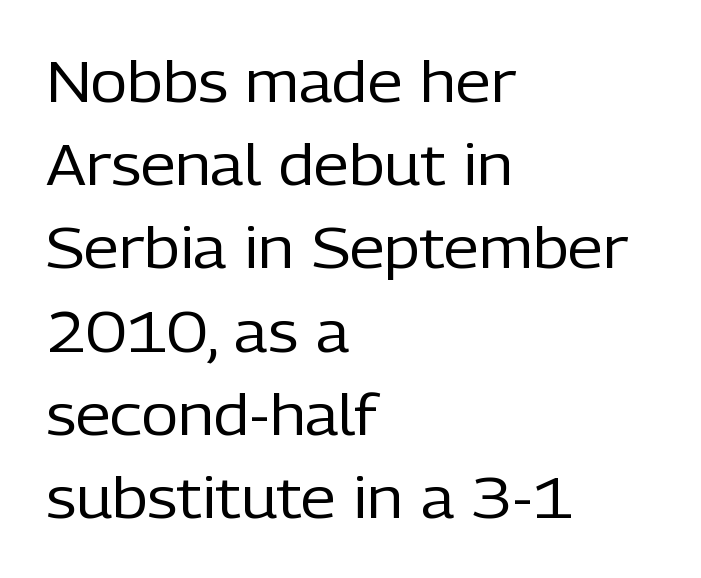
The image shows 57 px regular-weight sans-serif type, upright; set left-aligned, normal line spacing (1.46x), normal letter spacing, not underlined; low stroke contrast and a medium x-height.
